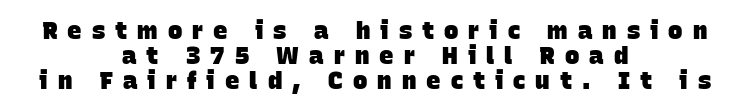
In CSS terms this would be text-align: center. The tracking jumps out immediately: characters are airy and widely separated. Strong, thick strokes mark this as bold type. The space beneath each line is pristine and unruled.
